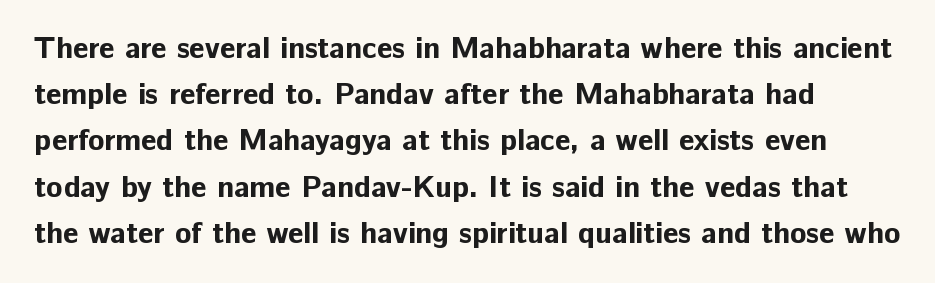
Caption: standard tracking, unaltered. Typographically, this falls in the sans-serif category. Line spacing here is normal. Do the letters lean? They stand straight.
